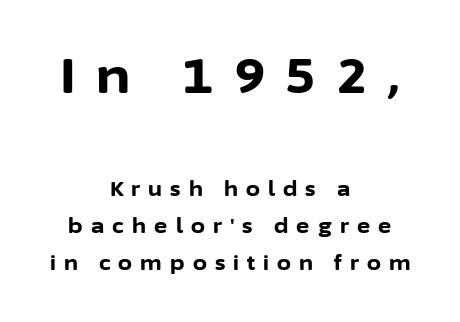
Q: Is the text bold? A: Yes.
Q: Is the text italic (slanted)? A: No, it is upright.
Q: Is the typeface a serif or a sans-serif typeface? A: Sans-serif.
Q: Is the text underlined? A: No.
Q: How is the paragraph aligned? A: Centered.
Q: Is the spacing between letters normal or unusually wide? A: Unusually wide.
Q: Which block of text is set in a larger size, the first (top) or the second (bottom)? A: The first (top) one.
Q: Width (condensed, normal, or wide)? A: Normal.
Q: Stroke contrast? A: Low.
Q: x-height? A: Medium.
Q: Monospaced? A: No.
